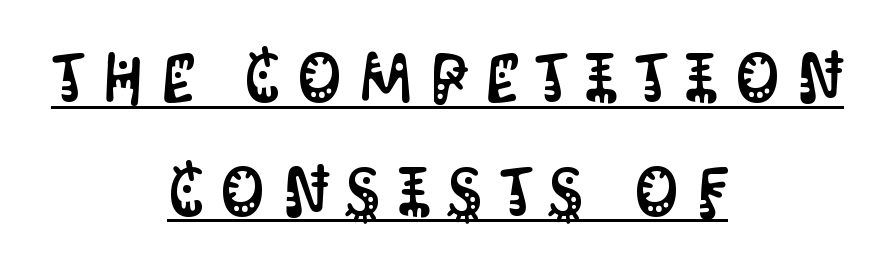
Q: Is the text italic (slanted)? A: No, it is upright.
Q: Is the typeface a serif or a sans-serif typeface? A: Sans-serif.
Q: Is the text underlined? A: Yes.
Q: How is the paragraph aligned? A: Centered.
Q: Is the spacing between letters normal or unusually wide? A: Unusually wide.
Q: Is the spacing between lines tight, normal or loose? A: Normal.
Q: Width (condensed, normal, or wide)? A: Condensed.
Q: Stroke contrast? A: Medium.
Q: x-height? A: Large.
Q: Monospaced? A: No.
